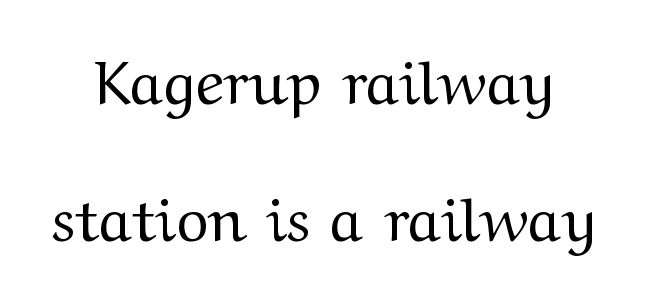
The image shows 61 px regular-weight, wide serif type, upright; set loose line spacing (2.25x), normal letter spacing, not underlined; medium stroke contrast and a medium x-height.
